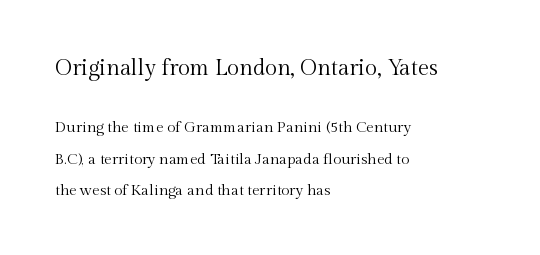
The image shows 22 px text type, upright; set left-aligned, loose line spacing (2.08x), normal letter spacing, not underlined; the first (top) block is 1.47x larger.
